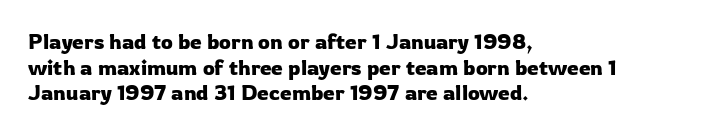
{"italic": "no", "underline": "no", "align": "left", "line_spacing_ratio": 1.22, "letter_spacing": "normal", "letter_spacing_em": 0.0, "glyph_px": 21}
